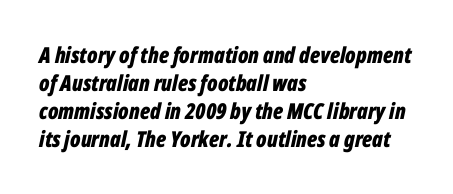
Q: Is the text bold? A: Yes.
Q: Is the text italic (slanted)? A: Yes, it leans right by about 12 degrees.
Q: Is the text underlined? A: No.
Q: How is the paragraph aligned? A: Left-aligned.
Q: Is the spacing between letters normal or unusually wide? A: Normal.
Q: Is the spacing between lines tight, normal or loose? A: Normal.
